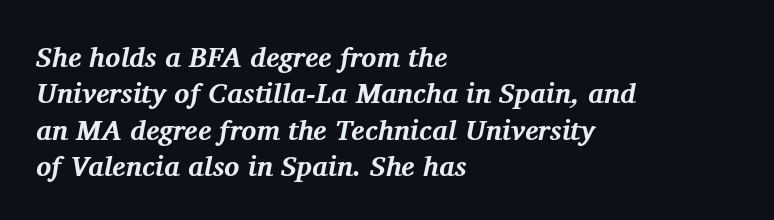
{"serif": "yes", "italic": "yes", "lean": "right", "slant_degrees": 11, "bold": "yes", "weight": "bold", "width": "normal", "stroke_contrast": "medium", "x_height": "medium", "monospaced": "no", "underline": "no", "align": "left", "line_spacing": "normal", "line_spacing_ratio": 1.3, "letter_spacing": "normal", "letter_spacing_em": 0.0, "glyph_px": 28}
